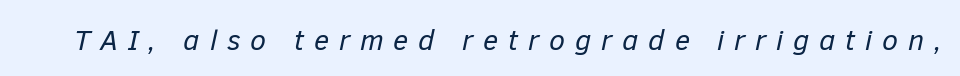
The strip under each line holds only bare page. Proportional: the letters do not fall into vertical columns. Stroke mass is kept to a normal reading level or below. Tracking here is generous; glyphs stand well apart from one another. The typography opts for an oblique posture over an upright one.
